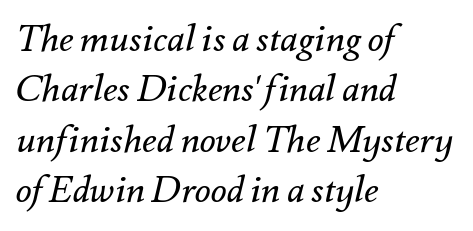
Students, note that the glyphs here touch the page at normal intervals. The string is rendered with underlining switched off. Looks like regular typesetting: each glyph gets only the width it needs. The axis of the letterforms is tilted away from vertical. Does the copy run flush right? No — it runs flush left. These lines sit exactly where default settings would place them.
